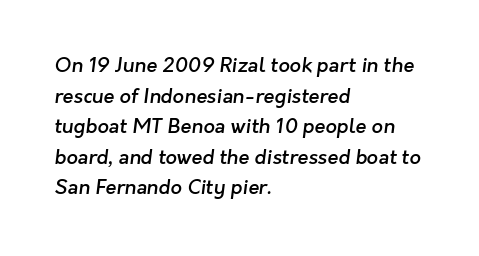
Q: Is the text bold? A: Semi-bold.
Q: Is the text underlined? A: No.
Q: How is the paragraph aligned? A: Left-aligned.
Q: Is the spacing between letters normal or unusually wide? A: Normal.
Q: Is the spacing between lines tight, normal or loose? A: Normal.
